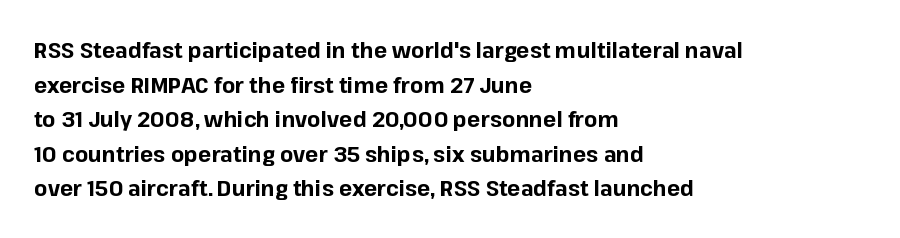
The image shows 22 px bold type, upright; set left-aligned, normal line spacing (1.57x), normal letter spacing, not underlined.
